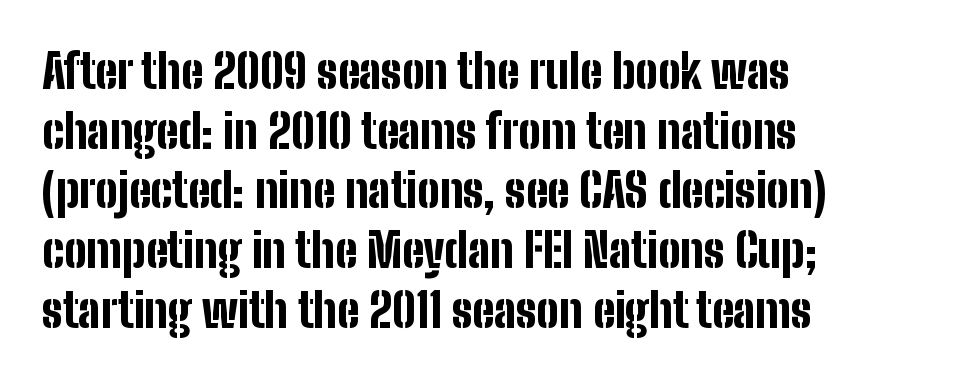
Q: Is the text bold? A: Yes.
Q: Is the text italic (slanted)? A: No, it is upright.
Q: Is the typeface a serif or a sans-serif typeface? A: Sans-serif.
Q: Is the text underlined? A: No.
Q: How is the paragraph aligned? A: Left-aligned.
Q: Is the spacing between letters normal or unusually wide? A: Normal.
Q: Is the spacing between lines tight, normal or loose? A: Normal.
Q: Width (condensed, normal, or wide)? A: Condensed.
Q: Stroke contrast? A: Low.
Q: x-height? A: Medium.
Q: Monospaced? A: No.
